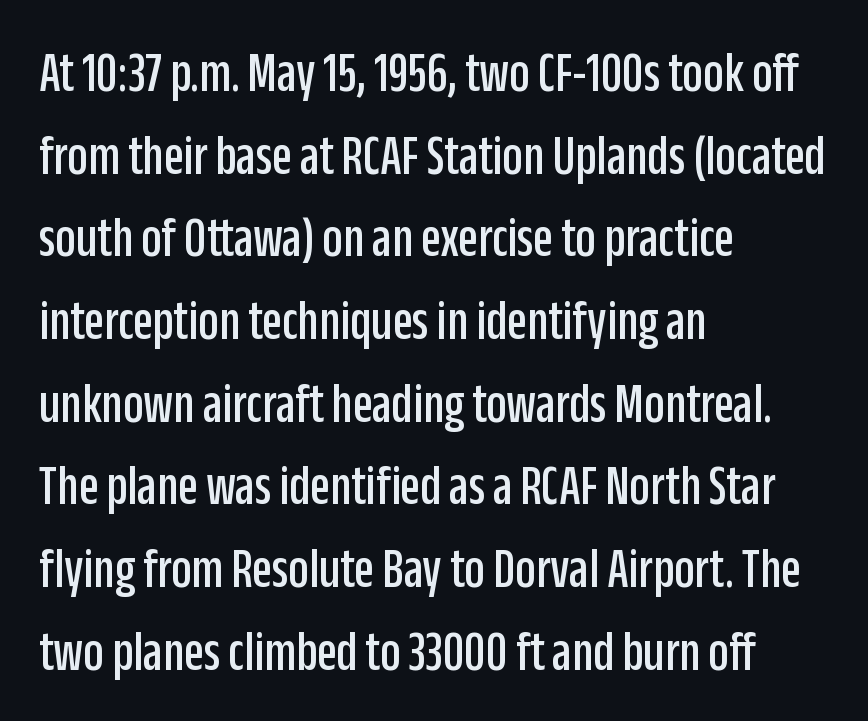
Q: Is the text italic (slanted)? A: No, it is upright.
Q: Is the typeface a serif or a sans-serif typeface? A: Sans-serif.
Q: Is the text underlined? A: No.
Q: How is the paragraph aligned? A: Left-aligned.
Q: Is the spacing between letters normal or unusually wide? A: Normal.
Q: Is the spacing between lines tight, normal or loose? A: Normal.
Q: Width (condensed, normal, or wide)? A: Condensed.
Q: Stroke contrast? A: Low.
Q: x-height? A: Large.
Q: Monospaced? A: No.
